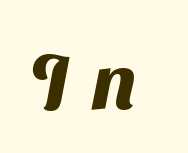
Q: Is the text bold? A: Yes.
Q: Is the typeface a serif or a sans-serif typeface? A: Sans-serif.
Q: Is the text underlined? A: No.
Q: Is the spacing between letters normal or unusually wide? A: Unusually wide.
Q: Width (condensed, normal, or wide)? A: Normal.
Q: Stroke contrast? A: Medium.
Q: x-height? A: Medium.
Q: Monospaced? A: No.
